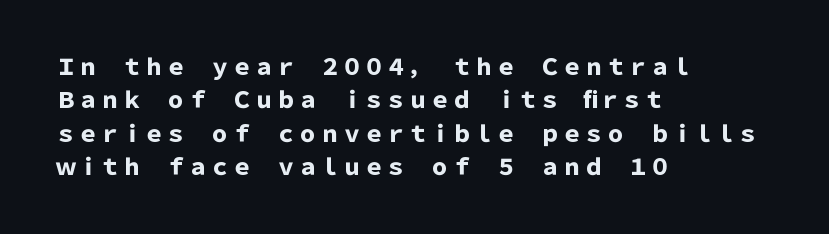
Q: Is the text bold? A: Yes.
Q: Is the text italic (slanted)? A: No, it is upright.
Q: Is the text underlined? A: No.
Q: How is the paragraph aligned? A: Left-aligned.
Q: Is the spacing between letters normal or unusually wide? A: Normal.
Q: Is the spacing between lines tight, normal or loose? A: Normal.
